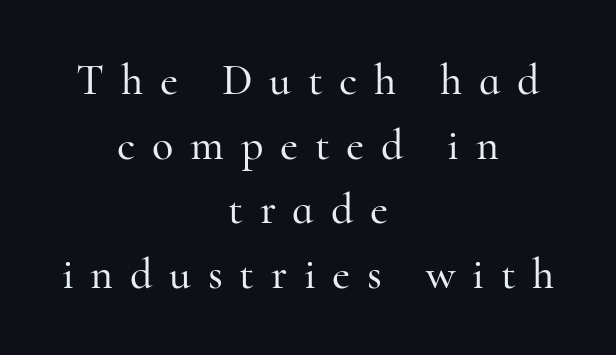
Display-style spreading of the glyphs; the letterfit is very open. The leading is moderate, giving the passage an even texture. Check the space under the baseline: it is left empty. Do the letters lean? They stand straight. Stroke terminals: seriffed.
